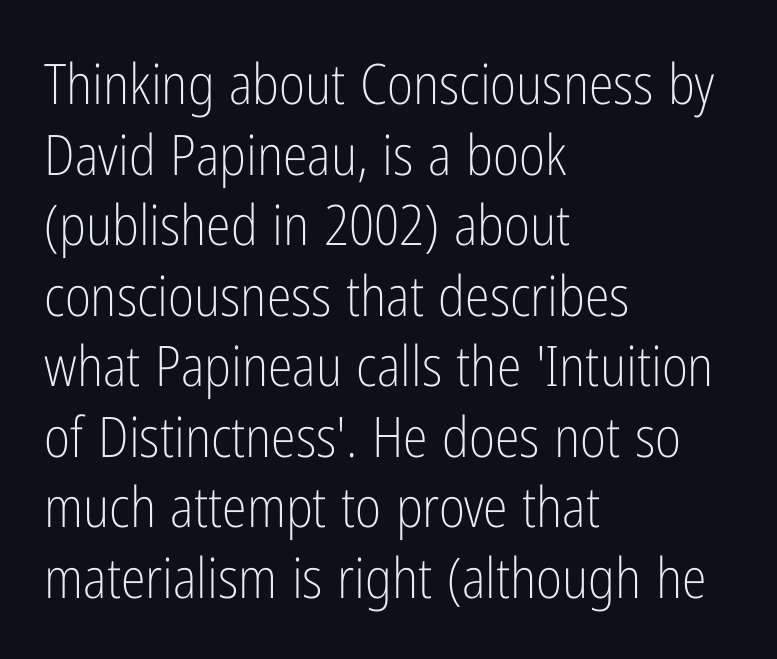
Any mark beneath the type? The region is blank. This reads as an unemphasized weight, regular at the heaviest. Does the lettering tilt? It doesn't — this is upright. Caption: multi-line text, flush left, ragged right. The rendering uses natural spacing where letterforms have individual widths.
